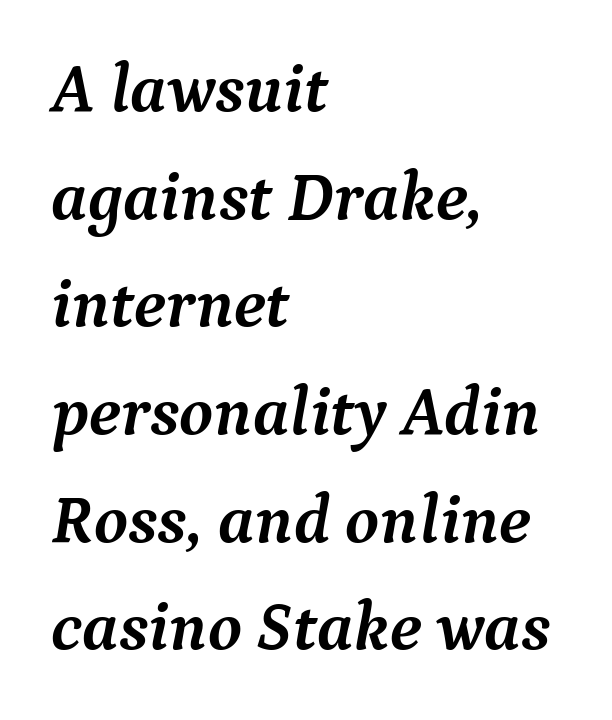
{"serif": "yes", "italic": "yes", "lean": "right", "slant_degrees": 9, "bold": "yes", "weight": "semibold", "width": "normal", "stroke_contrast": "medium", "x_height": "medium", "monospaced": "no", "underline": "no", "align": "left", "line_spacing": "normal", "line_spacing_ratio": 1.56, "letter_spacing": "normal", "letter_spacing_em": 0.0, "glyph_px": 69}
